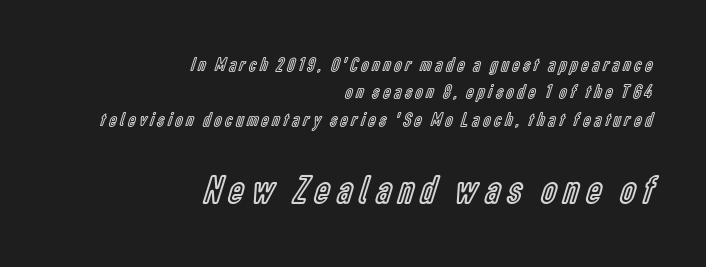
The image shows 41 px condensed type; set right-aligned, normal line spacing (1.37x), not underlined; the second (bottom) block is 2.05x larger; a medium x-height.
